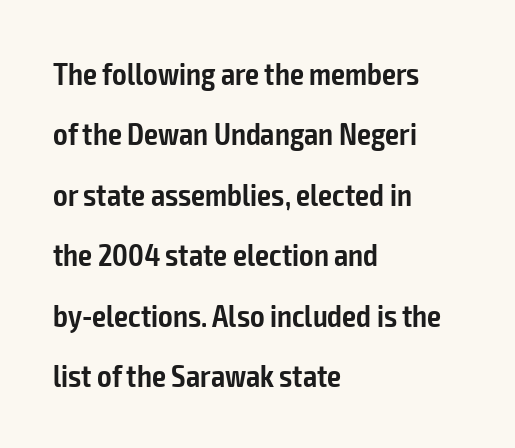
Emphasis by weight is partial: semibold. Notice how the stems are strictly vertical — no italics here. Short note: letters normally spaced. Notice the wide empty band between every row — that's loose leading. Looks like regular typesetting: each glyph gets only the width it needs. The rag falls on the right side of this text block.
